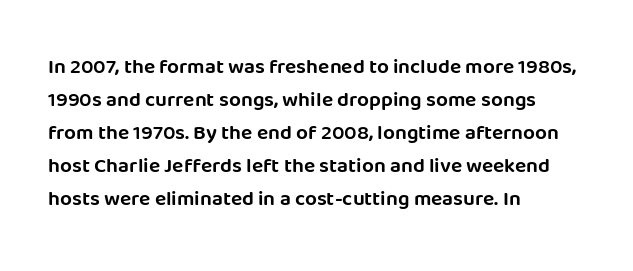
Q: Is the text italic (slanted)? A: No, it is upright.
Q: Is the text underlined? A: No.
Q: How is the paragraph aligned? A: Left-aligned.
Q: Is the spacing between letters normal or unusually wide? A: Normal.
Q: Is the spacing between lines tight, normal or loose? A: Normal.
